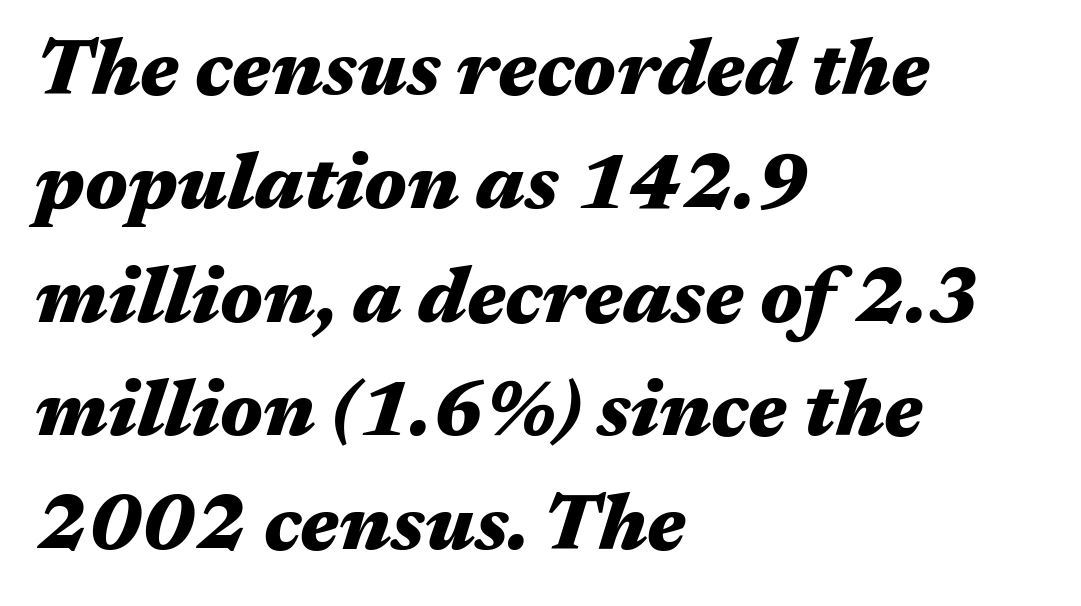
Q: Is the text bold? A: Yes.
Q: Is the text italic (slanted)? A: Yes, it leans right by about 17 degrees.
Q: Is the text underlined? A: No.
Q: How is the paragraph aligned? A: Left-aligned.
Q: Is the spacing between letters normal or unusually wide? A: Normal.
Q: Is the spacing between lines tight, normal or loose? A: Normal.
Q: Width (condensed, normal, or wide)? A: Wide.
Q: Stroke contrast? A: Medium.
Q: x-height? A: Medium.
Q: Monospaced? A: No.
